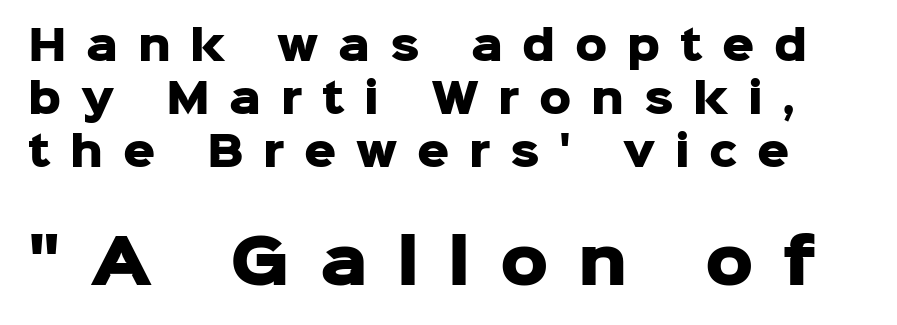
The passage shown has open, widely tracked lettering throughout. A typesetter would mark this as roman, not italic. Compared with typical paragraphs, the rows here are spaced about the same. A bare baseline throughout the passage. Between these two stacked blocks, the lower one wins on size. The glyphs in this specimen are sans serif.
